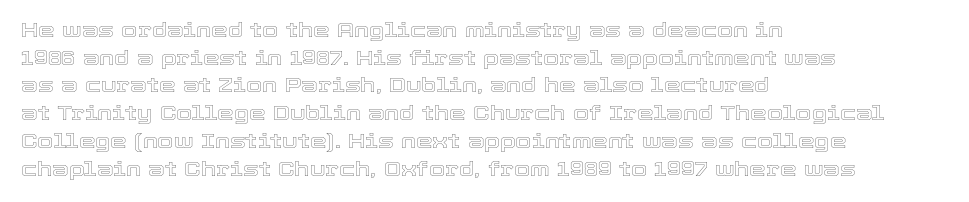
Every character sits straight up, as roman type does. Decoration check: the copy has no underline. A normal amount of white space separates one row of letters from the next. The passage shown has conventional tracking throughout.
